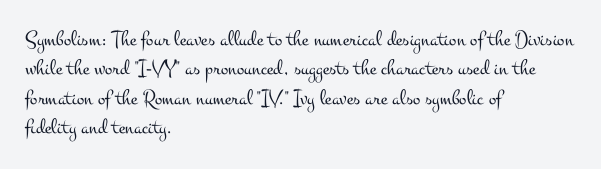
{"bold": "no", "underline": "no", "align": "left", "line_spacing": "normal", "line_spacing_ratio": 1.34, "letter_spacing": "normal", "letter_spacing_em": 0.0, "glyph_px": 22}
